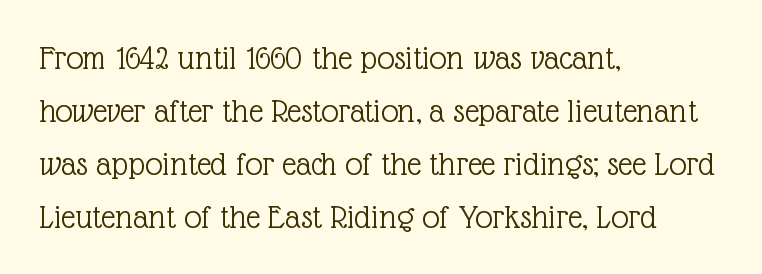
{"serif": "yes", "italic": "no", "bold": "no", "weight": "light", "width": "normal", "x_height": "medium", "monospaced": "no", "underline": "no", "align": "left", "line_spacing": "normal", "line_spacing_ratio": 1.51, "letter_spacing": "normal", "letter_spacing_em": 0.0, "glyph_px": 35}
